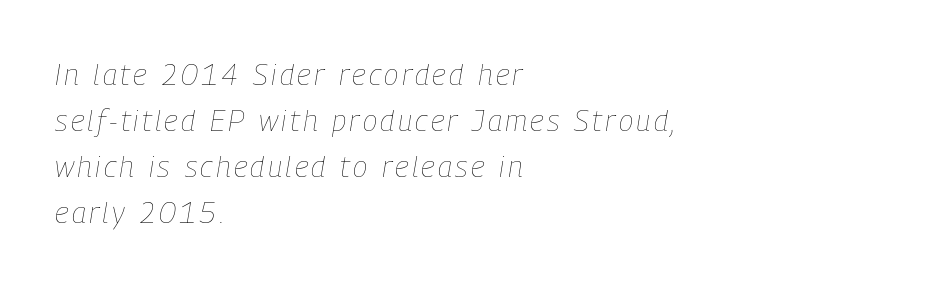
Q: Is the text bold? A: No.
Q: Is the text italic (slanted)? A: Yes, it leans right by about 9 degrees.
Q: Is the text underlined? A: No.
Q: How is the paragraph aligned? A: Left-aligned.
Q: Is the spacing between lines tight, normal or loose? A: Normal.
Q: Width (condensed, normal, or wide)? A: Condensed.
Q: Stroke contrast? A: Low.
Q: x-height? A: Medium.
Q: Monospaced? A: No.
